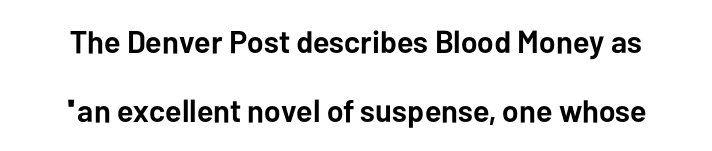
The image shows 32 px semibold sans-serif type, upright; set loose line spacing (2.16x), normal letter spacing, not underlined; low stroke contrast and a medium x-height.
